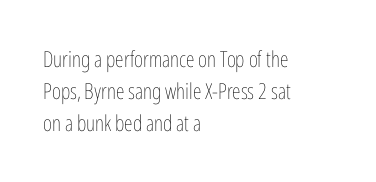
Q: Is the text bold? A: No.
Q: Is the text italic (slanted)? A: No, it is upright.
Q: Is the text underlined? A: No.
Q: How is the paragraph aligned? A: Left-aligned.
Q: Is the spacing between letters normal or unusually wide? A: Normal.
Q: Is the spacing between lines tight, normal or loose? A: Normal.
